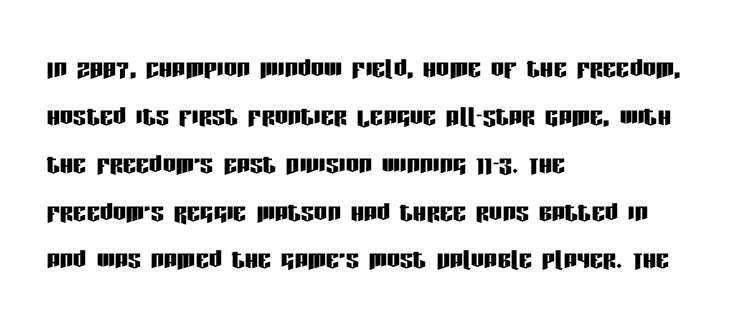
The image shows 33 px condensed sans-serif type, upright; set left-aligned, normal line spacing (1.45x), normal letter spacing, not underlined; low stroke contrast and a large x-height.
